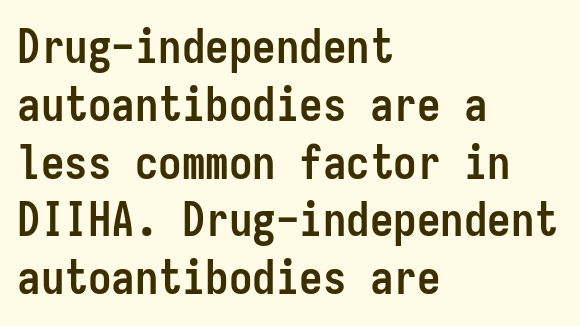
The image shows 47 px semibold, condensed sans-serif type, upright, monospaced; set left-aligned, line spacing 1.23x, normal letter spacing, not underlined; low stroke contrast and a medium x-height.
